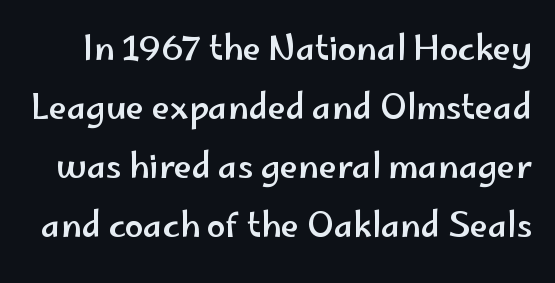
This sample has the flowing, uneven cadence of proportional lettering. Observe the absence of serifs on each vertical stroke in this sample. The lettering holds an erect, upright posture throughout. The zone under the glyphs is completely vacant. The gaps between neighbouring characters are ordinary and unremarkable.
